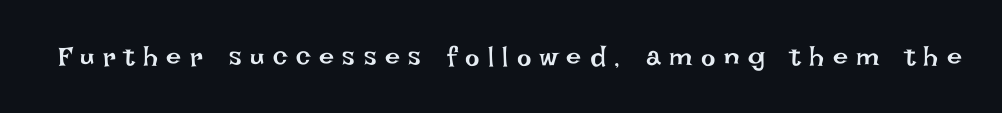
Q: Is the text bold? A: No.
Q: Is the text italic (slanted)? A: No, it is upright.
Q: Is the text underlined? A: No.
Q: Is the spacing between letters normal or unusually wide? A: Unusually wide.
